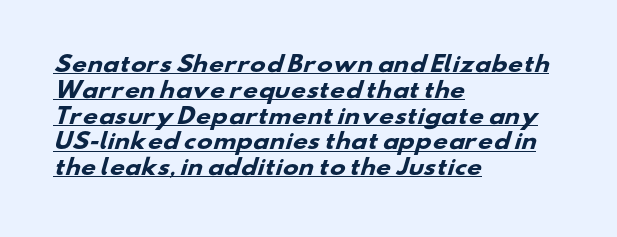
The image shows 21 px bold type; set left-aligned, line spacing 1.23x, normal letter spacing, underlined.
